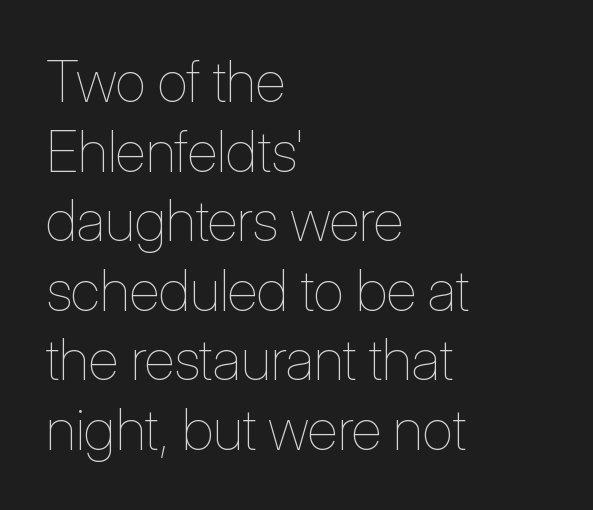
Varying glyph widths throughout — classic text-font behaviour. The specimen omits any rule beneath the text block's lines. The letterforms sit shoulder to shoulder at normal distance. You can tell it's not italic because the verticals are truly vertical. The characters are drawn with everyday or finer stroke widths.
